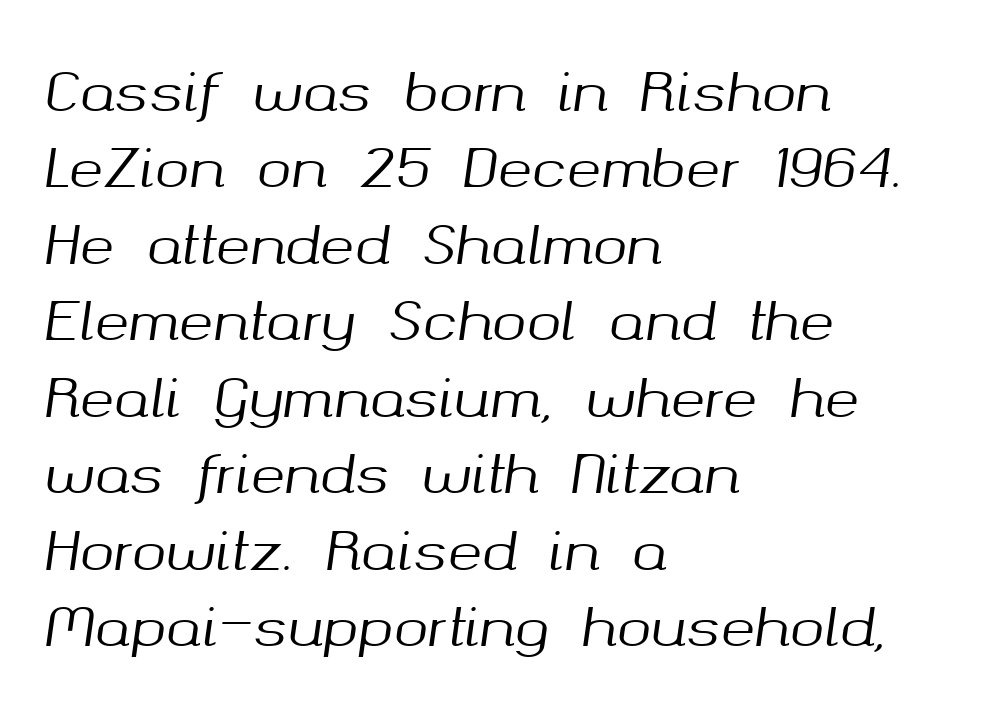
The area under the type is left untouched. If you drew a ruler down the left edge, every line would touch it. These lines sit exactly where default settings would place them. Compared with ordinary roman type, these characters are visibly tilted. Think of a printed novel: that variable character pitch is what you see here. Short note: letters normally spaced.
